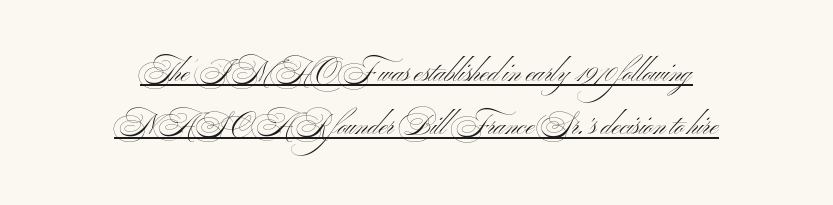
{"serif": "no", "bold": "no", "weight": "light", "width": "wide", "stroke_contrast": "medium", "x_height": "small", "monospaced": "no", "underline": "yes", "align": "center", "line_spacing_ratio": 1.88, "letter_spacing": "normal", "letter_spacing_em": 0.0, "glyph_px": 28}
